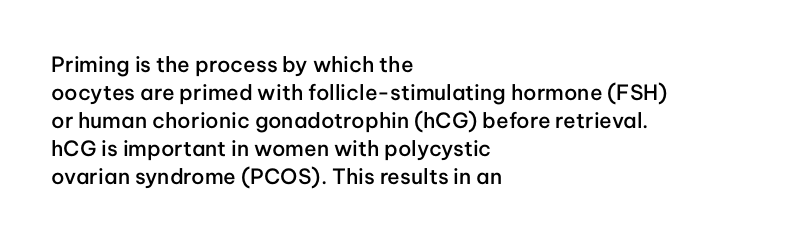
Q: Is the text bold? A: Semi-bold.
Q: Is the text italic (slanted)? A: No, it is upright.
Q: Is the text underlined? A: No.
Q: How is the paragraph aligned? A: Left-aligned.
Q: Is the spacing between letters normal or unusually wide? A: Normal.
Q: Is the spacing between lines tight, normal or loose? A: Normal.
